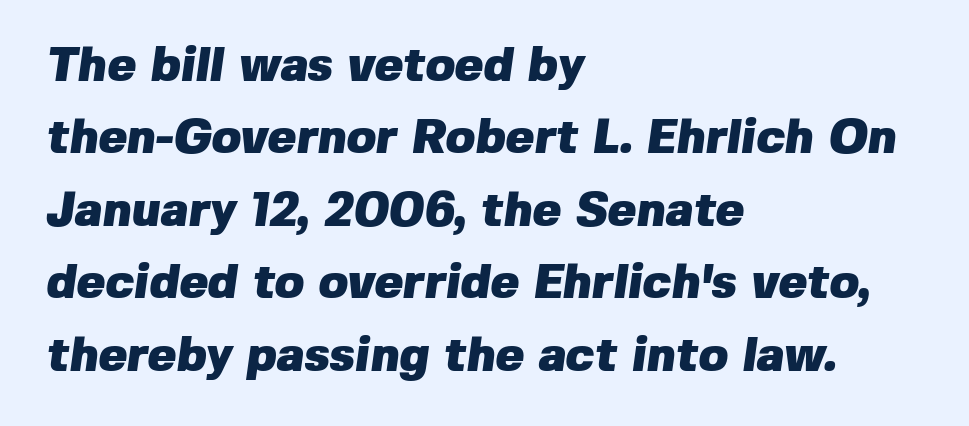
Q: Is the text bold? A: Yes.
Q: Is the typeface a serif or a sans-serif typeface? A: Sans-serif.
Q: Is the text underlined? A: No.
Q: How is the paragraph aligned? A: Left-aligned.
Q: Is the spacing between letters normal or unusually wide? A: Normal.
Q: Is the spacing between lines tight, normal or loose? A: Normal.
Q: Width (condensed, normal, or wide)? A: Normal.
Q: Stroke contrast? A: Low.
Q: x-height? A: Medium.
Q: Monospaced? A: No.
